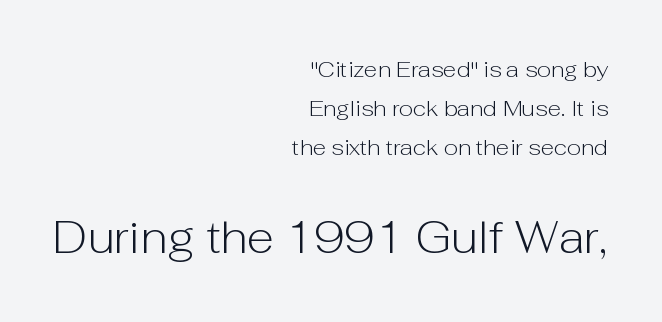
{"serif": "no", "italic": "no", "bold": "no", "weight": "light", "width": "normal", "stroke_contrast": "low", "x_height": "medium", "monospaced": "no", "underline": "no", "align": "right", "line_spacing_ratio": 1.78, "letter_spacing": "normal", "letter_spacing_em": 0.0, "larger_block": "second", "size_ratio": 2.05, "glyph_px": 45}
